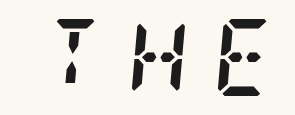
{"serif": "yes", "italic": "yes", "lean": "right", "slant_degrees": 5, "bold": "yes", "weight": "semibold", "width": "condensed", "stroke_contrast": "low", "x_height": "large", "underline": "no", "letter_spacing": "wide", "letter_spacing_em": 0.3, "glyph_px": 77}
